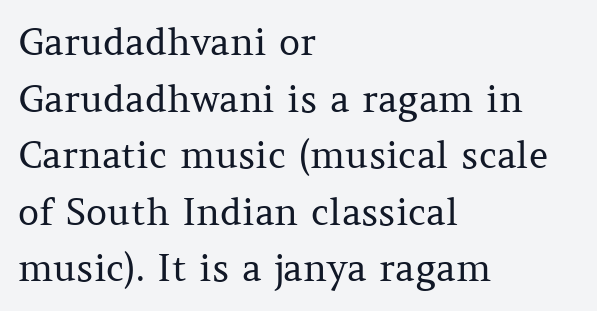
In CSS terms this would be text-align: left. Quick note: underline off. Here the glyphs are tracked normally, forming tight word shapes. A serif font was chosen for this passage.
